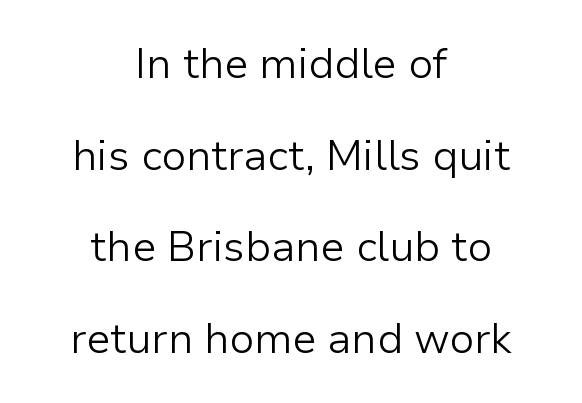
The image shows 42 px light sans-serif type, upright; set centered, loose line spacing (2.18x), normal letter spacing, not underlined; low stroke contrast and a medium x-height.
